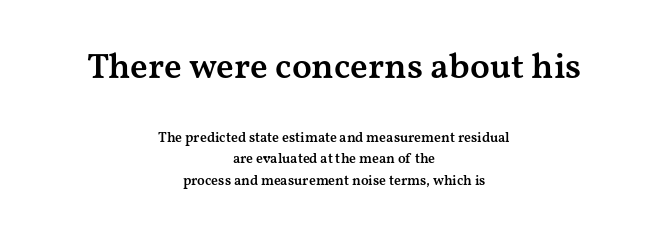
Q: Is the text bold? A: Semi-bold.
Q: Is the text italic (slanted)? A: No, it is upright.
Q: Is the typeface a serif or a sans-serif typeface? A: Serif.
Q: Is the text underlined? A: No.
Q: How is the paragraph aligned? A: Centered.
Q: Is the spacing between letters normal or unusually wide? A: Normal.
Q: Is the spacing between lines tight, normal or loose? A: Normal.
Q: Which block of text is set in a larger size, the first (top) or the second (bottom)? A: The first (top) one.
Q: Width (condensed, normal, or wide)? A: Wide.
Q: Stroke contrast? A: Medium.
Q: x-height? A: Medium.
Q: Monospaced? A: No.
